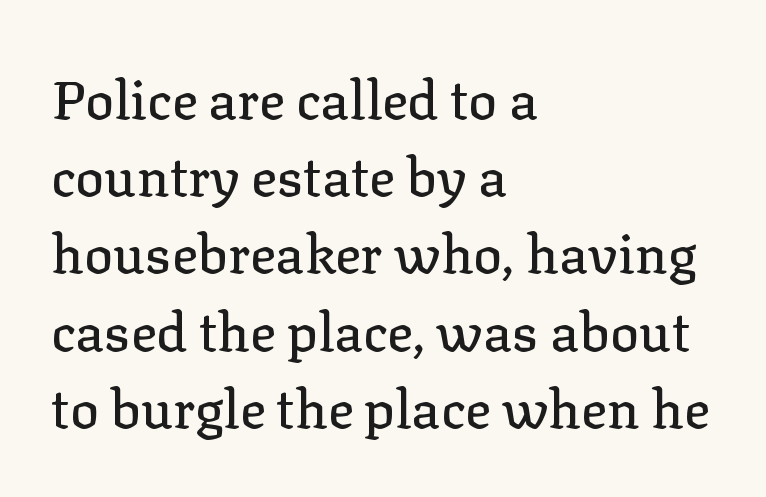
{"serif": "yes", "italic": "no", "width": "normal", "stroke_contrast": "low", "x_height": "medium", "monospaced": "no", "underline": "no", "align": "left", "line_spacing": "normal", "line_spacing_ratio": 1.43, "letter_spacing": "normal", "letter_spacing_em": 0.0, "glyph_px": 54}
